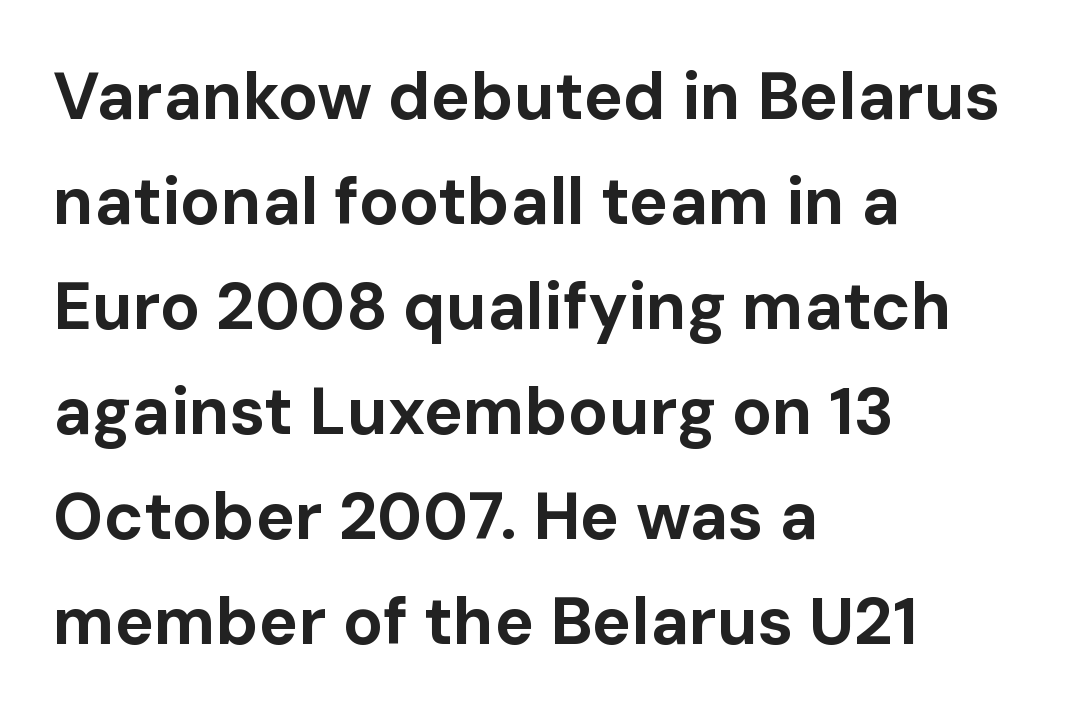
Q: Is the text bold? A: Yes.
Q: Is the text italic (slanted)? A: No, it is upright.
Q: Is the typeface a serif or a sans-serif typeface? A: Sans-serif.
Q: Is the text underlined? A: No.
Q: How is the paragraph aligned? A: Left-aligned.
Q: Is the spacing between letters normal or unusually wide? A: Normal.
Q: Is the spacing between lines tight, normal or loose? A: Normal.
Q: Width (condensed, normal, or wide)? A: Normal.
Q: Stroke contrast? A: Low.
Q: x-height? A: Medium.
Q: Monospaced? A: No.
